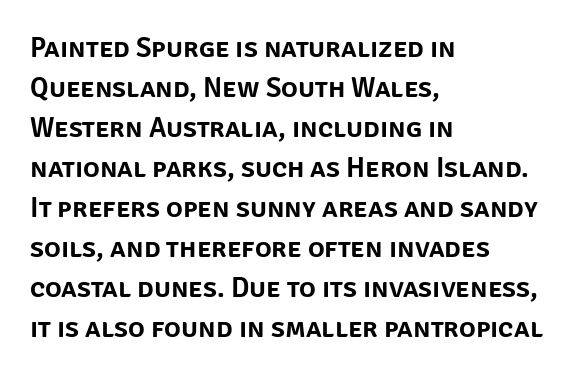
{"serif": "no", "italic": "no", "width": "normal", "stroke_contrast": "low", "x_height": "large", "monospaced": "no", "underline": "no", "align": "left", "line_spacing": "normal", "line_spacing_ratio": 1.43, "letter_spacing": "normal", "letter_spacing_em": 0.0, "glyph_px": 28}
